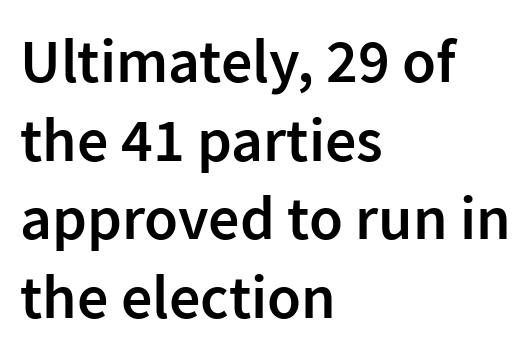
{"serif": "no", "italic": "no", "bold": "semi", "weight": "semibold", "width": "normal", "stroke_contrast": "low", "x_height": "medium", "monospaced": "no", "underline": "no", "align": "left", "line_spacing": "normal", "line_spacing_ratio": 1.27, "letter_spacing": "normal", "letter_spacing_em": 0.0, "glyph_px": 62}
